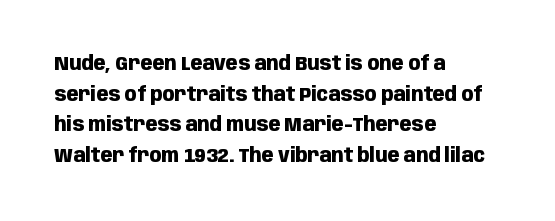
{"italic": "no", "bold": "yes", "underline": "no", "align": "left", "line_spacing": "normal", "line_spacing_ratio": 1.53, "letter_spacing": "normal", "letter_spacing_em": 0.0, "glyph_px": 20}
